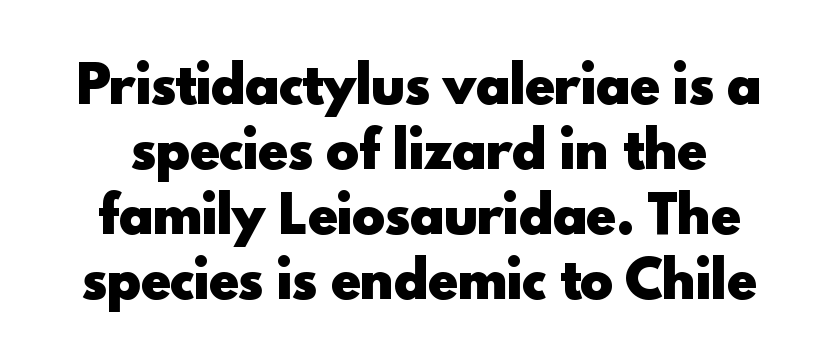
The glyphs have the mass of a bold cut. Is this a sans? Yes — the strokes have no serifs. The vertical gap from one line to the next is medium. No extra tracking has been applied to these lines. Spacing verdict: proportional, widths tailored to each character. The foot of each line stays bare and open.
